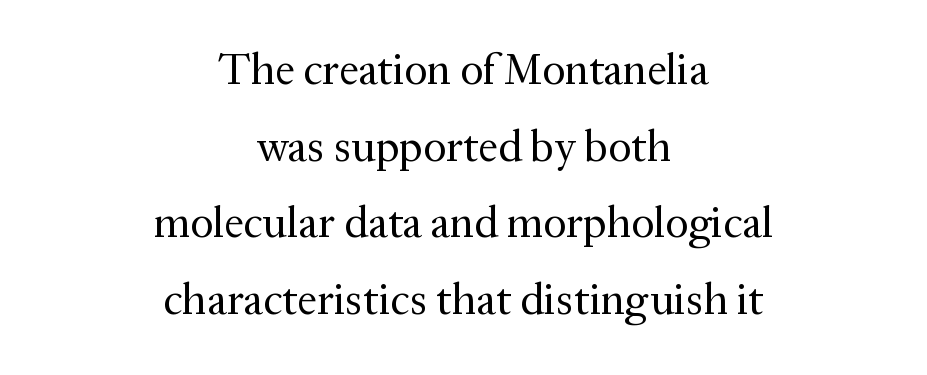
Q: Is the text bold? A: No.
Q: Is the text italic (slanted)? A: No, it is upright.
Q: Is the typeface a serif or a sans-serif typeface? A: Serif.
Q: Is the text underlined? A: No.
Q: How is the paragraph aligned? A: Centered.
Q: Is the spacing between letters normal or unusually wide? A: Normal.
Q: Width (condensed, normal, or wide)? A: Normal.
Q: Stroke contrast? A: Medium.
Q: x-height? A: Medium.
Q: Monospaced? A: No.
